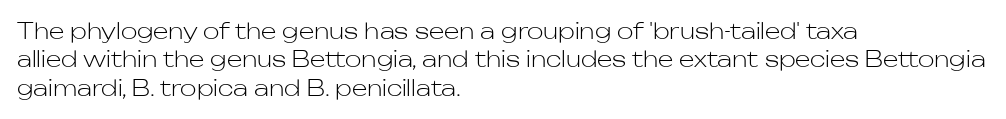
Q: Is the text bold? A: No.
Q: Is the text italic (slanted)? A: No, it is upright.
Q: Is the text underlined? A: No.
Q: How is the paragraph aligned? A: Left-aligned.
Q: Is the spacing between letters normal or unusually wide? A: Normal.
Q: Is the spacing between lines tight, normal or loose? A: Normal.
